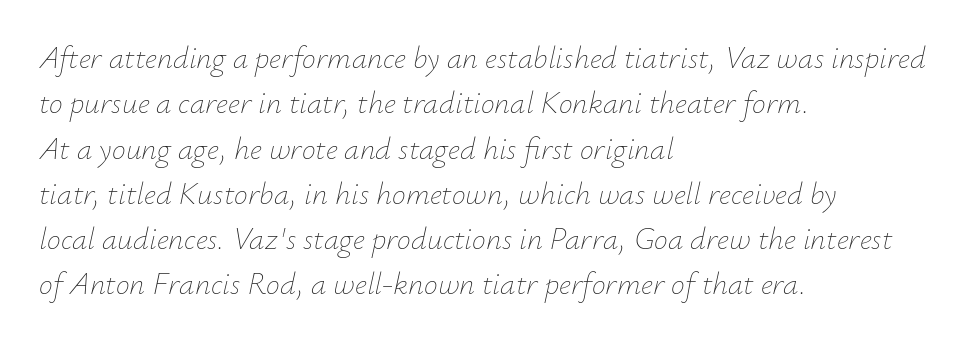
The image shows 31 px thin type, italic (leaning right); set left-aligned, normal line spacing (1.46x), normal letter spacing, not underlined; low stroke contrast and a small x-height.
